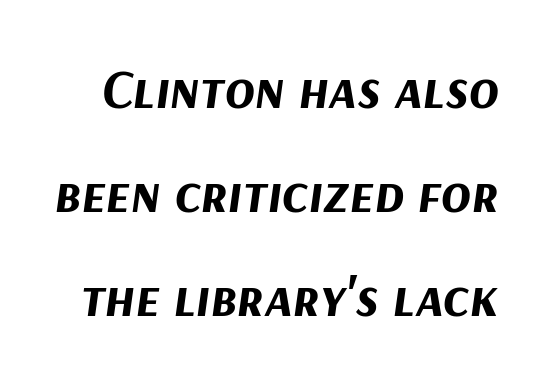
Rule under the text: the space is simply empty. Notice how thick the strokes are: this is what a full bold looks like. Compared with typical body copy, the letter spacing here is the same. The specimen reads as italic at a glance. The passage shown is typed in a proportional face where columns would drift.
